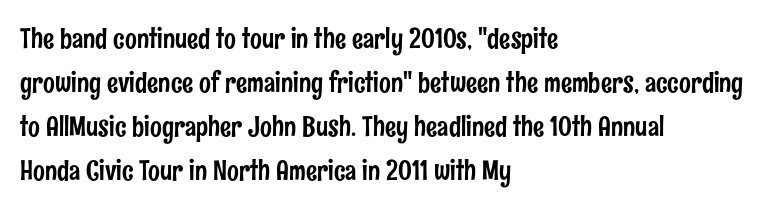
Descender tails drop into unmarked territory. Regarding leading, the lines here are spaced in the standard way. These lines are set flush left with a ragged right edge. The text was rendered using a sans face with plain stroke endings. Think of a printed novel: that variable character pitch is what you see here. How are the letters spaced? Ordinarily, with no added tracking.
